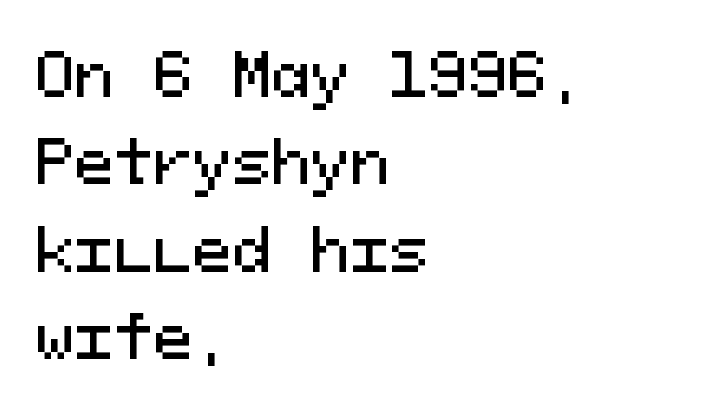
Q: Is the text italic (slanted)? A: No, it is upright.
Q: Is the typeface a serif or a sans-serif typeface? A: Sans-serif.
Q: Is the text underlined? A: No.
Q: How is the paragraph aligned? A: Left-aligned.
Q: Is the spacing between letters normal or unusually wide? A: Normal.
Q: Is the spacing between lines tight, normal or loose? A: Normal.
Q: Width (condensed, normal, or wide)? A: Normal.
Q: Stroke contrast? A: Medium.
Q: x-height? A: Medium.
Q: Monospaced? A: Yes.
